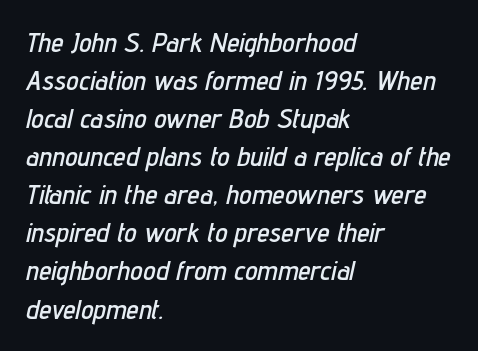
Q: Is the text italic (slanted)? A: Yes, it leans right by about 12 degrees.
Q: Is the text underlined? A: No.
Q: How is the paragraph aligned? A: Left-aligned.
Q: Is the spacing between letters normal or unusually wide? A: Normal.
Q: Is the spacing between lines tight, normal or loose? A: Normal.
Q: Width (condensed, normal, or wide)? A: Condensed.
Q: Stroke contrast? A: Low.
Q: x-height? A: Medium.
Q: Monospaced? A: No.
